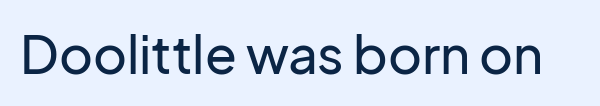
{"serif": "no", "italic": "no", "width": "normal", "stroke_contrast": "low", "x_height": "medium", "monospaced": "no", "underline": "no", "letter_spacing": "normal", "letter_spacing_em": 0.0, "glyph_px": 52}
